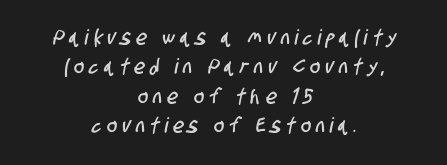
{"underline": "no", "align": "center", "line_spacing": "normal", "line_spacing_ratio": 1.4, "letter_spacing": "wide", "letter_spacing_em": 0.26, "glyph_px": 21}
